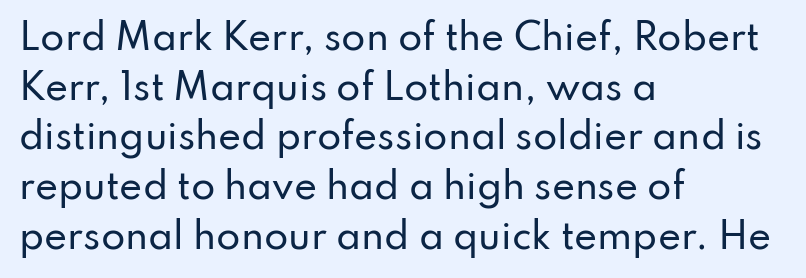
Q: Is the text italic (slanted)? A: No, it is upright.
Q: Is the typeface a serif or a sans-serif typeface? A: Sans-serif.
Q: Is the text underlined? A: No.
Q: How is the paragraph aligned? A: Left-aligned.
Q: Is the spacing between letters normal or unusually wide? A: Normal.
Q: Is the spacing between lines tight, normal or loose? A: Normal.
Q: Width (condensed, normal, or wide)? A: Normal.
Q: Stroke contrast? A: Low.
Q: x-height? A: Small.
Q: Monospaced? A: No.
